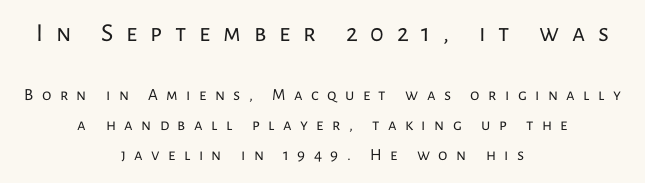
{"italic": "no", "bold": "no", "underline": "no", "align": "center", "line_spacing_ratio": 1.77, "letter_spacing": "wide", "letter_spacing_em": 0.49, "larger_block": "first", "size_ratio": 1.53, "glyph_px": 26}
